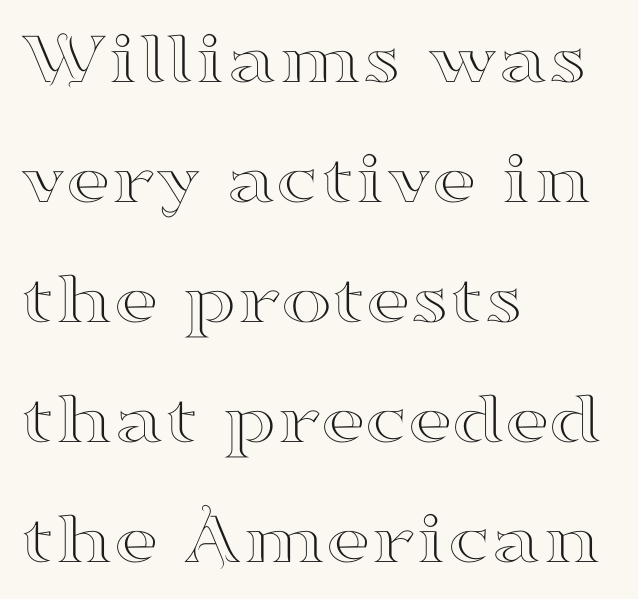
The image shows 77 px wide serif type, upright; set left-aligned, normal line spacing (1.56x), normal letter spacing, not underlined; high stroke contrast and a small x-height.
